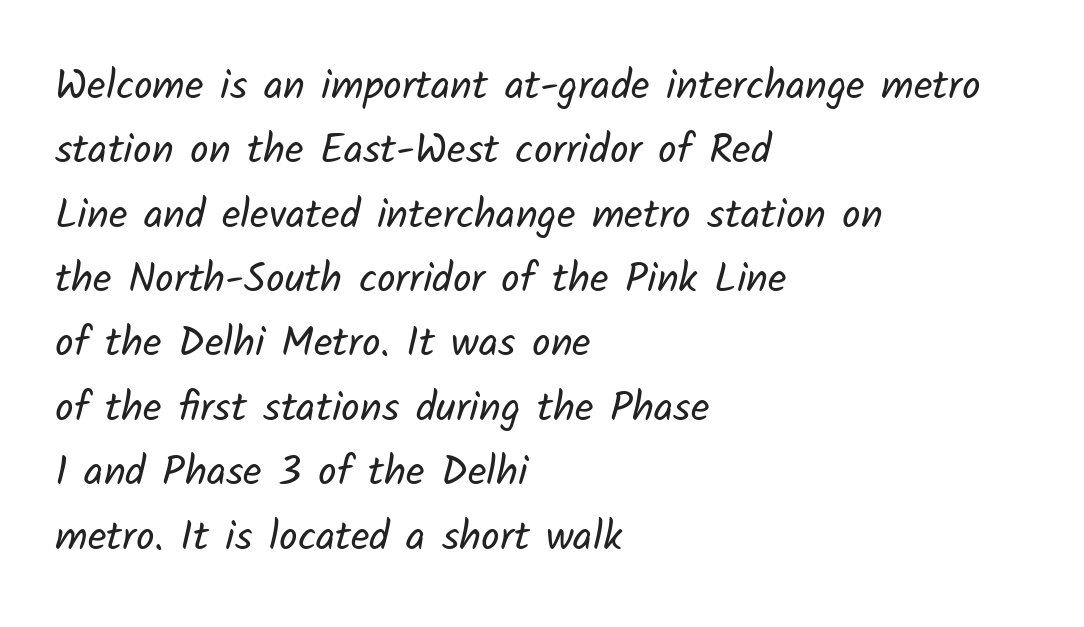
You can tell from the bare stems that sans-serif type was used. Spacing verdict: proportional, widths tailored to each character. Every row of glyphs begins at an identical x-position on the left. The passage shown has conventional tracking throughout. Reading down the column, the eye jumps a familiar distance to each next line. Weight: regular or lighter.
